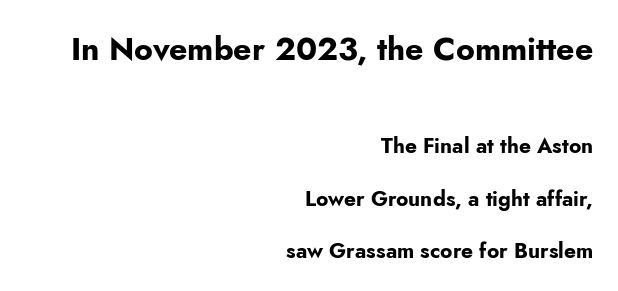
To sum up the face: it is a sans, with no serifs. Unlike italic type, these characters show no tilt at all. On the weight axis this lands at bold, roughly 700. If you squint, the top block still reads clearly — it's the larger of the two. The passage is arranged like a letterhead date or caption credit — flush right.
